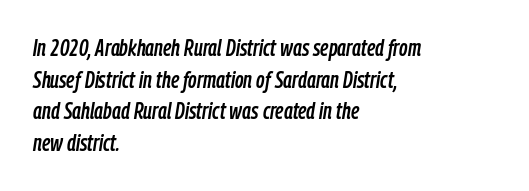
The image shows 23 px text type, italic (leaning right); set left-aligned, normal line spacing (1.38x), normal letter spacing, not underlined.
